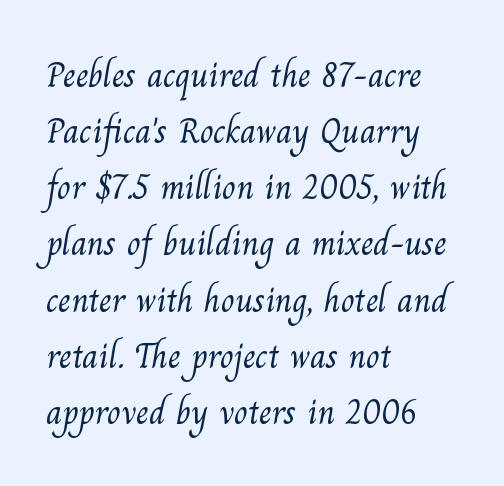
Q: Is the text bold? A: No.
Q: Is the typeface a serif or a sans-serif typeface? A: Serif.
Q: Is the text underlined? A: No.
Q: How is the paragraph aligned? A: Left-aligned.
Q: Is the spacing between letters normal or unusually wide? A: Normal.
Q: Is the spacing between lines tight, normal or loose? A: Normal.
Q: Width (condensed, normal, or wide)? A: Normal.
Q: Stroke contrast? A: Medium.
Q: x-height? A: Small.
Q: Monospaced? A: No.
